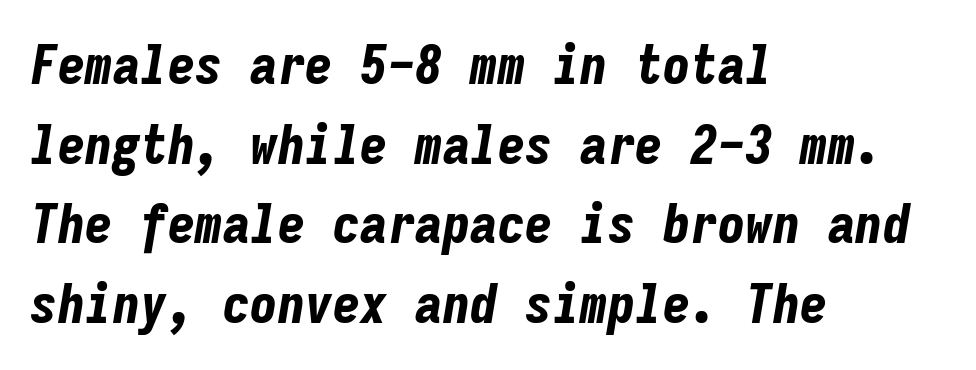
Q: Is the text bold? A: Yes.
Q: Is the text italic (slanted)? A: Yes, it leans right by about 9 degrees.
Q: Is the text underlined? A: No.
Q: How is the paragraph aligned? A: Left-aligned.
Q: Is the spacing between letters normal or unusually wide? A: Normal.
Q: Is the spacing between lines tight, normal or loose? A: Normal.
Q: Width (condensed, normal, or wide)? A: Condensed.
Q: Stroke contrast? A: Low.
Q: x-height? A: Medium.
Q: Monospaced? A: Yes.
